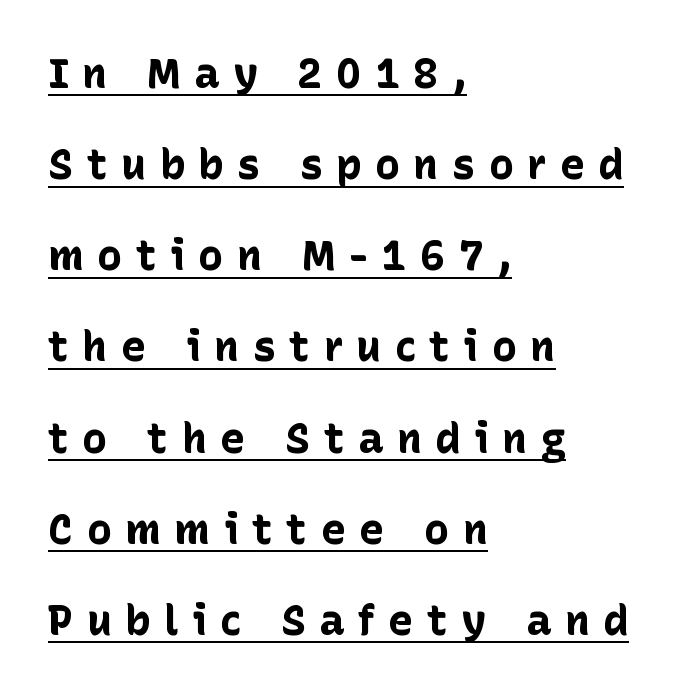
{"serif": "no", "italic": "no", "bold": "yes", "weight": "bold", "width": "normal", "stroke_contrast": "low", "x_height": "medium", "monospaced": "no", "underline": "yes", "align": "left", "line_spacing": "loose", "line_spacing_ratio": 2.17, "letter_spacing": "wide", "letter_spacing_em": 0.32, "glyph_px": 42}
